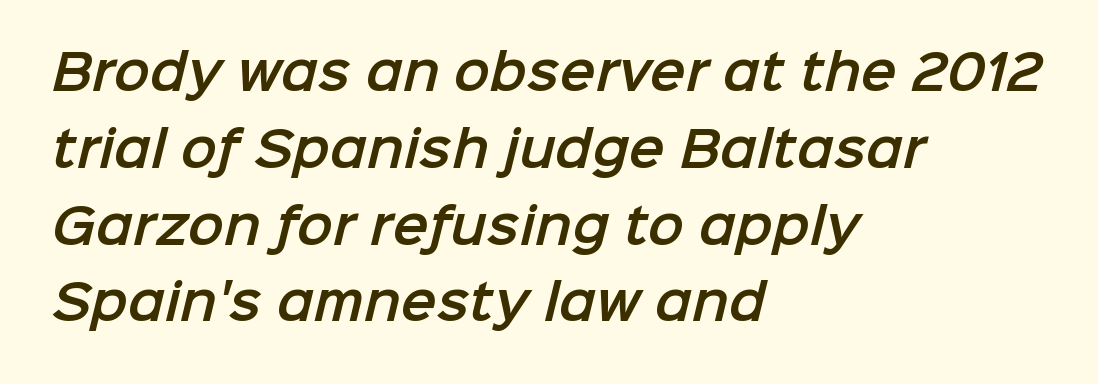
{"serif": "no", "width": "normal", "stroke_contrast": "low", "x_height": "medium", "monospaced": "no", "underline": "no", "align": "left", "line_spacing": "normal", "line_spacing_ratio": 1.6, "letter_spacing": "normal", "letter_spacing_em": 0.0, "glyph_px": 48}
